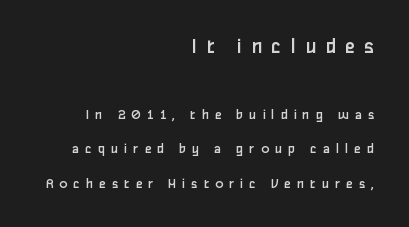
The image shows 23 px text type, upright; set right-aligned, loose line spacing (2.31x), unusually wide letter spacing (+0.39 em), not underlined; the first (top) block is 1.53x larger.
